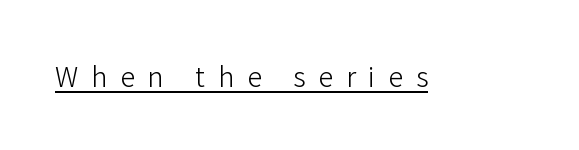
{"italic": "no", "bold": "no", "underline": "yes", "letter_spacing": "wide", "letter_spacing_em": 0.48, "glyph_px": 27}
